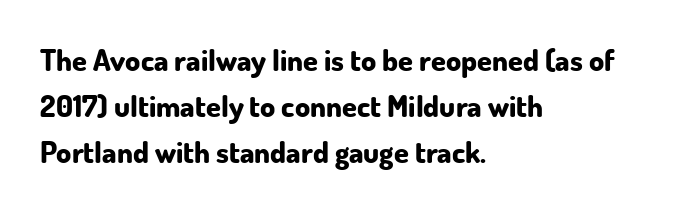
The image shows 30 px bold sans-serif type, upright; set left-aligned, normal line spacing (1.53x), normal letter spacing, not underlined; low stroke contrast and a small x-height.
